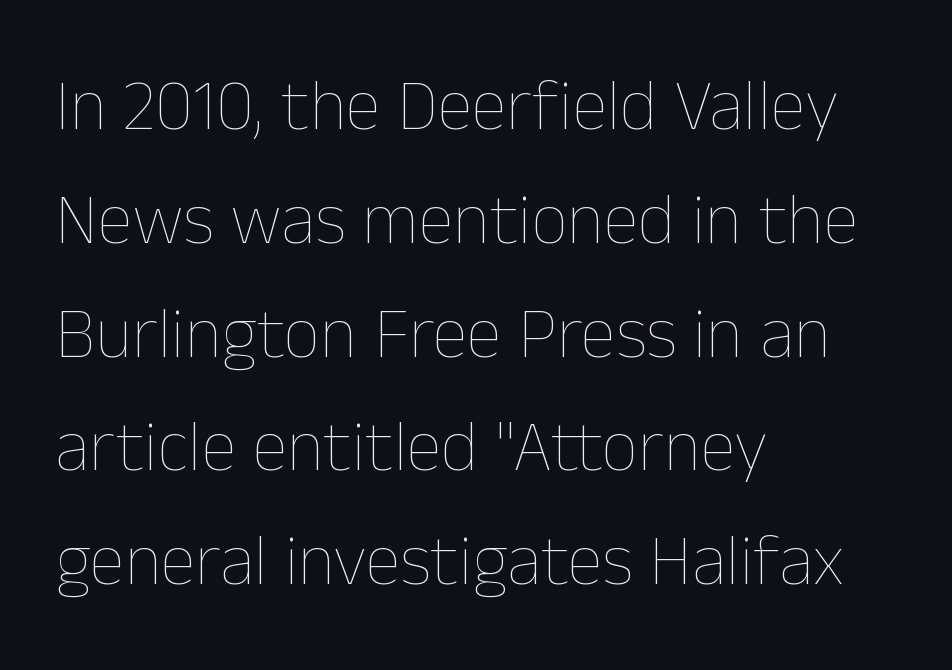
Q: Is the text bold? A: No.
Q: Is the text italic (slanted)? A: No, it is upright.
Q: Is the text underlined? A: No.
Q: How is the paragraph aligned? A: Left-aligned.
Q: Is the spacing between letters normal or unusually wide? A: Normal.
Q: Is the spacing between lines tight, normal or loose? A: Normal.
Q: Width (condensed, normal, or wide)? A: Normal.
Q: Stroke contrast? A: Low.
Q: x-height? A: Medium.
Q: Monospaced? A: No.
